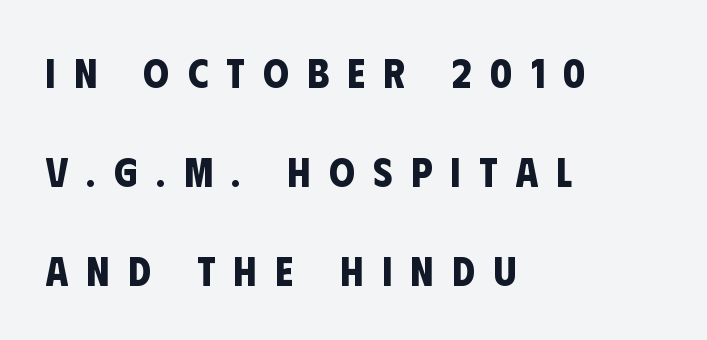
Q: Is the text bold? A: Yes.
Q: Is the typeface a serif or a sans-serif typeface? A: Sans-serif.
Q: Is the text underlined? A: No.
Q: How is the paragraph aligned? A: Left-aligned.
Q: Is the spacing between letters normal or unusually wide? A: Unusually wide.
Q: Is the spacing between lines tight, normal or loose? A: Loose.
Q: Width (condensed, normal, or wide)? A: Condensed.
Q: Stroke contrast? A: Low.
Q: x-height? A: Large.
Q: Monospaced? A: No.
